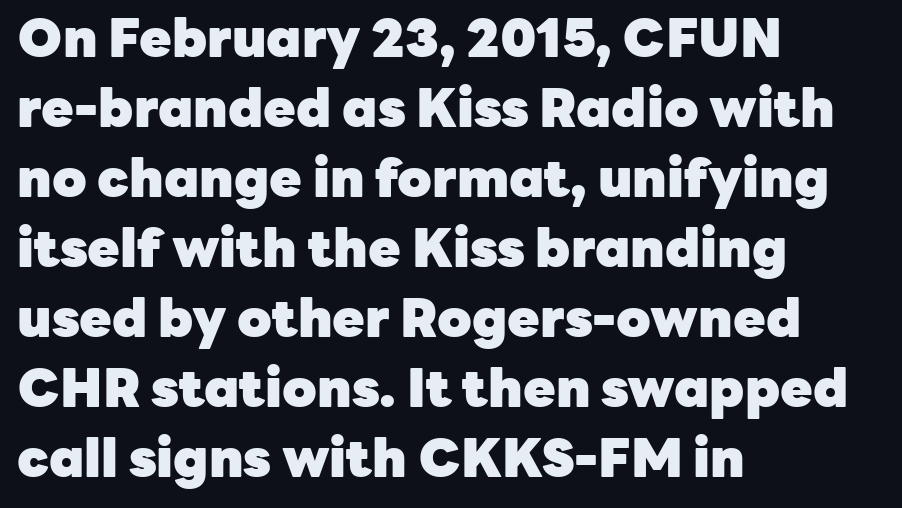
Q: Is the text bold? A: Yes.
Q: Is the text italic (slanted)? A: No, it is upright.
Q: Is the typeface a serif or a sans-serif typeface? A: Sans-serif.
Q: Is the text underlined? A: No.
Q: How is the paragraph aligned? A: Left-aligned.
Q: Is the spacing between letters normal or unusually wide? A: Normal.
Q: Is the spacing between lines tight, normal or loose? A: Normal.
Q: Width (condensed, normal, or wide)? A: Normal.
Q: Stroke contrast? A: Low.
Q: x-height? A: Medium.
Q: Monospaced? A: No.
